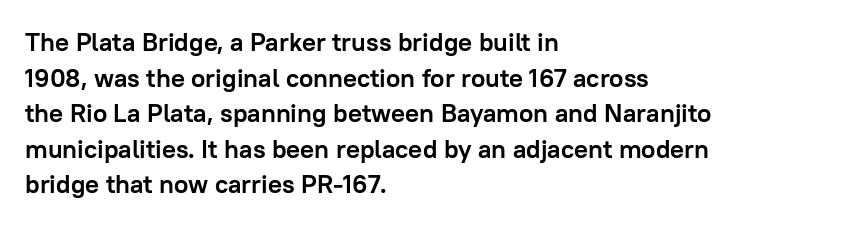
The image shows 26 px bold type, upright; set left-aligned, normal line spacing (1.37x), normal letter spacing, not underlined.
